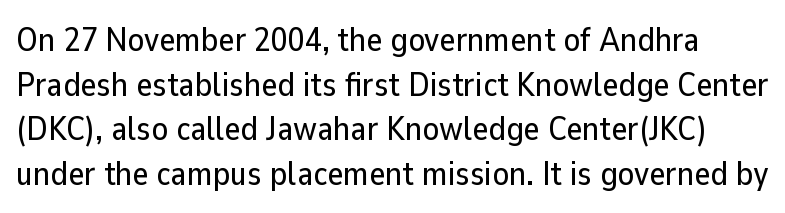
Q: Is the text italic (slanted)? A: No, it is upright.
Q: Is the typeface a serif or a sans-serif typeface? A: Sans-serif.
Q: Is the text underlined? A: No.
Q: Is the spacing between letters normal or unusually wide? A: Normal.
Q: Is the spacing between lines tight, normal or loose? A: Normal.
Q: Width (condensed, normal, or wide)? A: Normal.
Q: Stroke contrast? A: Low.
Q: x-height? A: Medium.
Q: Monospaced? A: No.
